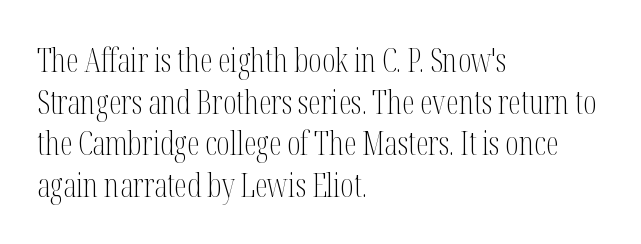
{"serif": "yes", "italic": "no", "bold": "no", "weight": "light", "width": "condensed", "stroke_contrast": "medium", "x_height": "medium", "monospaced": "no", "underline": "no", "align": "left", "line_spacing": "normal", "line_spacing_ratio": 1.3, "letter_spacing": "normal", "letter_spacing_em": 0.0, "glyph_px": 32}
